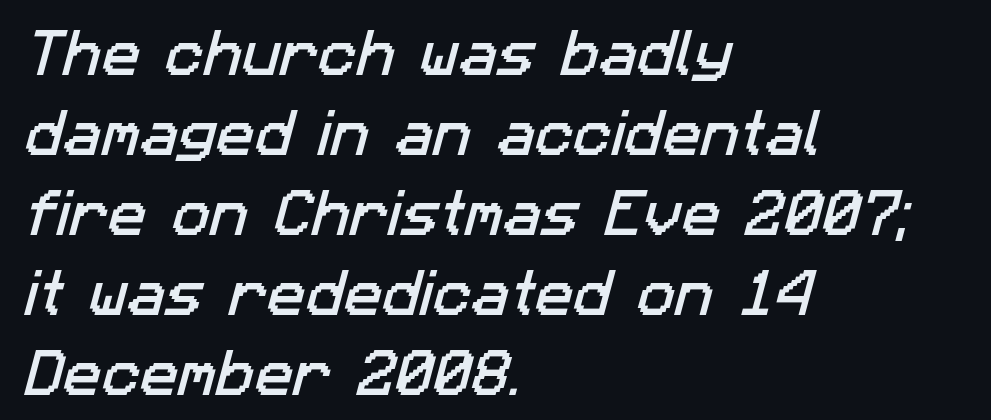
Q: Is the typeface a serif or a sans-serif typeface? A: Sans-serif.
Q: Is the text underlined? A: No.
Q: How is the paragraph aligned? A: Left-aligned.
Q: Is the spacing between letters normal or unusually wide? A: Normal.
Q: Is the spacing between lines tight, normal or loose? A: Normal.
Q: Width (condensed, normal, or wide)? A: Normal.
Q: Stroke contrast? A: Low.
Q: x-height? A: Medium.
Q: Monospaced? A: No.
